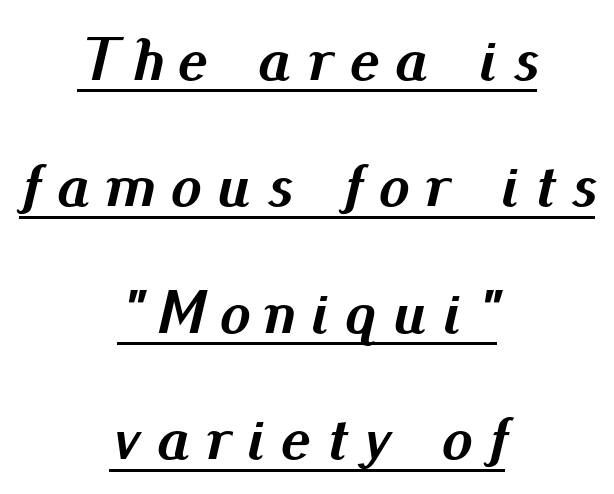
Q: Is the text bold? A: Yes.
Q: Is the text italic (slanted)? A: Yes, it leans right by about 13 degrees.
Q: Is the text underlined? A: Yes.
Q: How is the paragraph aligned? A: Centered.
Q: Is the spacing between letters normal or unusually wide? A: Unusually wide.
Q: Is the spacing between lines tight, normal or loose? A: Loose.
Q: Width (condensed, normal, or wide)? A: Normal.
Q: Stroke contrast? A: Medium.
Q: x-height? A: Small.
Q: Monospaced? A: No.
